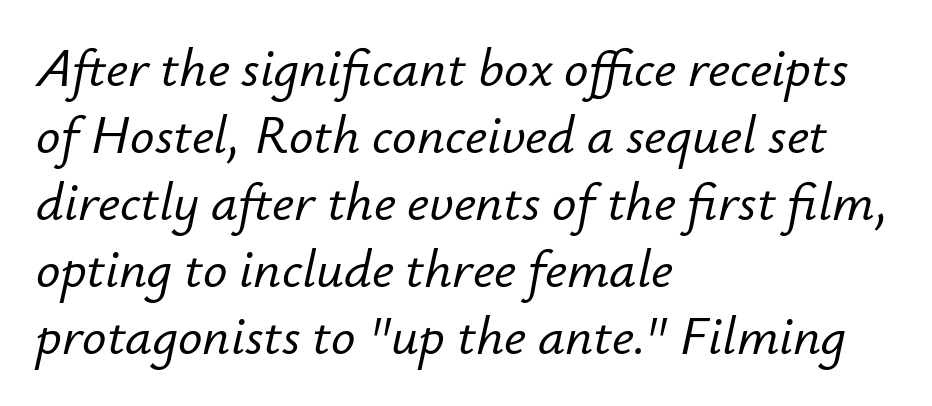
Q: Is the text italic (slanted)? A: Yes, it leans right by about 12 degrees.
Q: Is the text underlined? A: No.
Q: How is the paragraph aligned? A: Left-aligned.
Q: Is the spacing between letters normal or unusually wide? A: Normal.
Q: Width (condensed, normal, or wide)? A: Normal.
Q: Stroke contrast? A: Low.
Q: x-height? A: Small.
Q: Monospaced? A: No.
